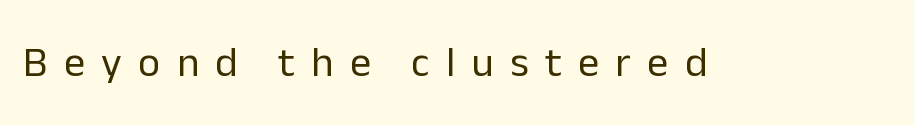
A light-to-regular cut is what we see here. Inter-character spacing is expanded well beyond the font's built-in metrics. Honestly, there is no underline to notice here at all. Notice how the stems are strictly vertical — no italics here. Grotesque or geometric, the face here clearly has no serifs.
